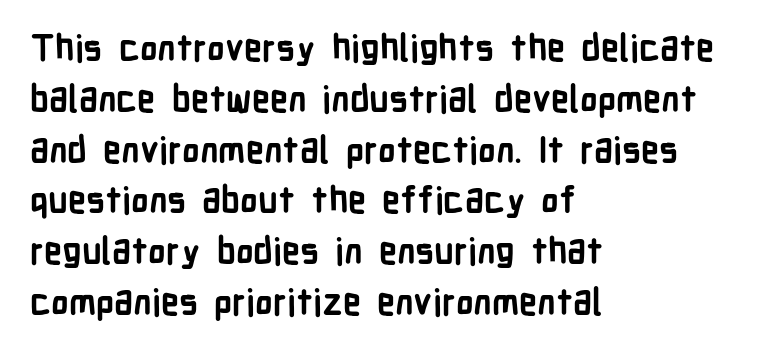
Notice how the stems are strictly vertical — no italics here. Typographically, this falls in the sans-serif category. Standard letterfit; no display-style spreading of the glyphs. A dark, heavy texture on the line: the type is bold. The paragraph has a hard left edge and a soft right edge.
